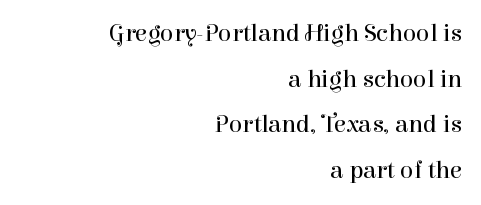
The image shows 25 px text type, upright; set right-aligned, line spacing 1.83x, normal letter spacing, not underlined.
